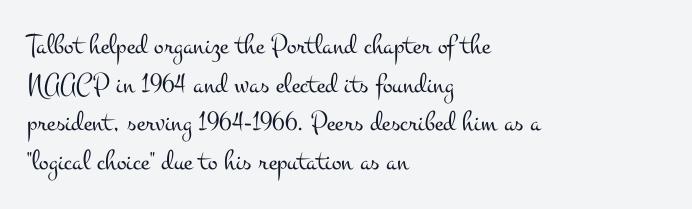
Leading matches the norm, producing a regular column. Unmarked baselines from the first word to the last. The gaps between neighbouring characters are ordinary and unremarkable. Each line starts at the same left margin while the right side varies.
